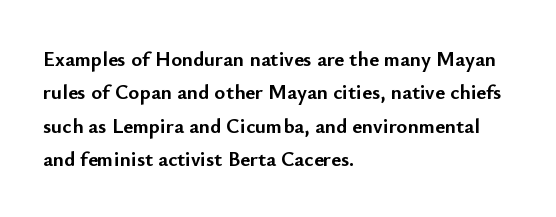
The lines sit at an ordinary, default distance from one another. Bare-footed words on every line. The rendering uses a bold face; every stroke is thick and dark. Posture: upright roman.
